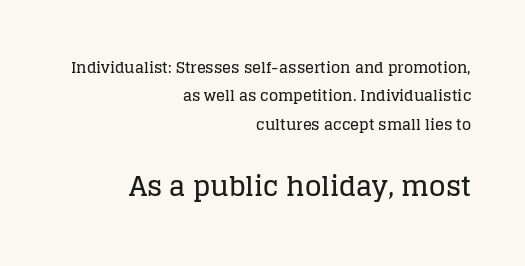
All the whitespace from short lines collects on the left. Small over large — that's the arrangement of the two blocks here. The space beneath each line is pristine and unruled. Students, observe: this is what heavily led, spacious text looks like.
